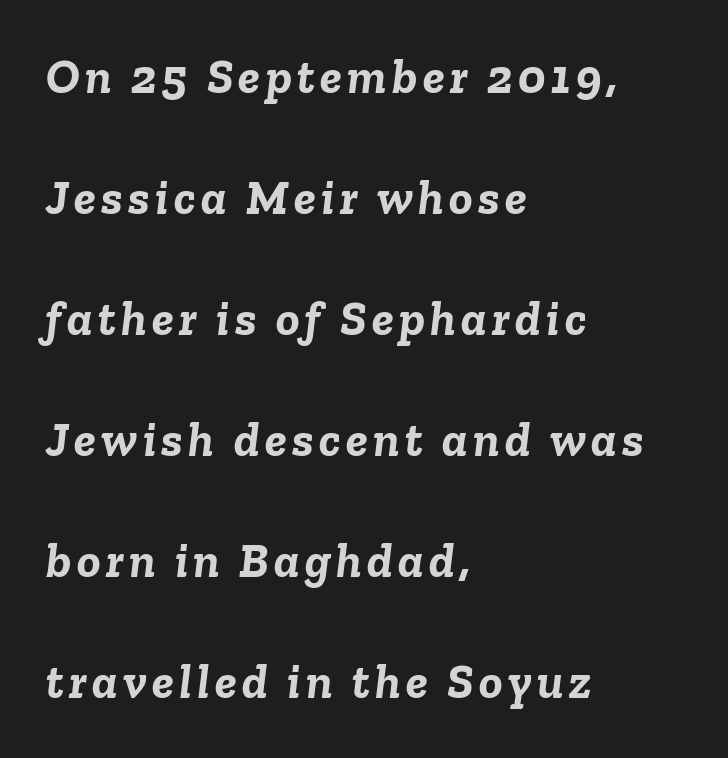
{"italic": "yes", "lean": "right", "slant_degrees": 6, "bold": "yes", "weight": "semibold", "width": "normal", "stroke_contrast": "low", "x_height": "medium", "monospaced": "no", "underline": "no", "align": "left", "line_spacing": "loose", "line_spacing_ratio": 2.47, "glyph_px": 49}
